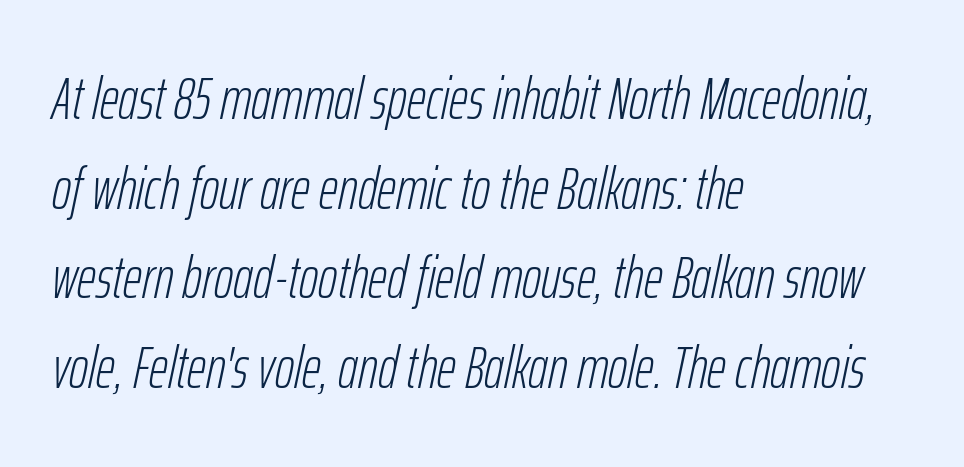
{"italic": "yes", "lean": "right", "slant_degrees": 12, "bold": "no", "weight": "light", "width": "condensed", "stroke_contrast": "low", "x_height": "medium", "monospaced": "no", "underline": "no", "align": "left", "line_spacing": "normal", "line_spacing_ratio": 1.52, "letter_spacing": "normal", "letter_spacing_em": 0.0, "glyph_px": 59}
